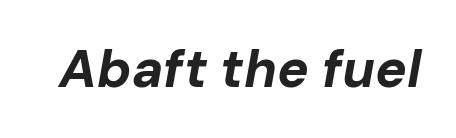
The image shows 53 px bold type, italic (leaning right); set normal letter spacing, not underlined; low stroke contrast and a medium x-height.
